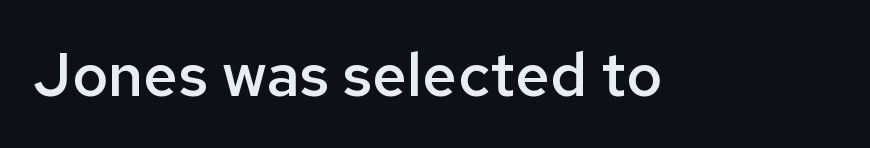
Q: Is the text bold? A: Semi-bold.
Q: Is the text italic (slanted)? A: No, it is upright.
Q: Is the typeface a serif or a sans-serif typeface? A: Sans-serif.
Q: Is the text underlined? A: No.
Q: Is the spacing between letters normal or unusually wide? A: Normal.
Q: Width (condensed, normal, or wide)? A: Normal.
Q: Stroke contrast? A: Low.
Q: x-height? A: Medium.
Q: Monospaced? A: No.
